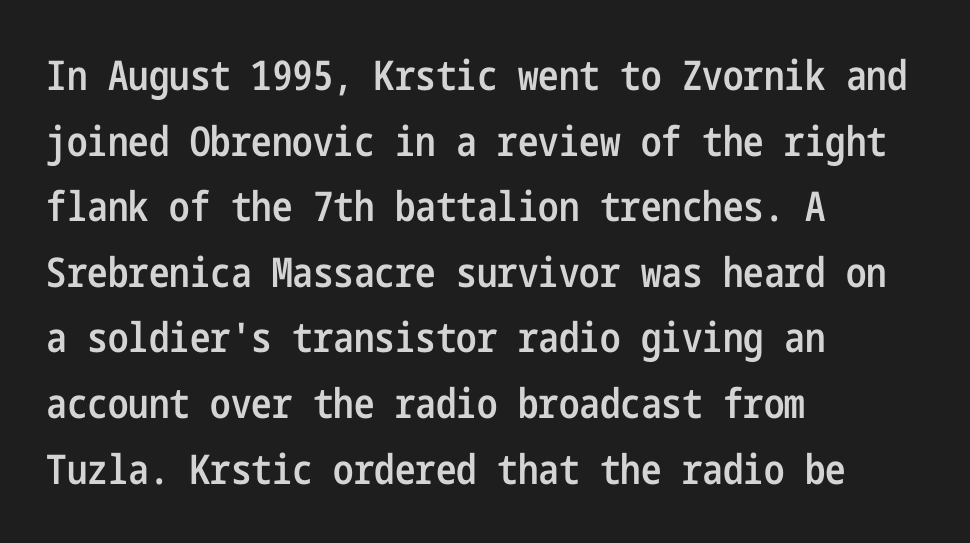
{"serif": "no", "italic": "no", "bold": "semi", "weight": "semibold", "width": "condensed", "stroke_contrast": "low", "x_height": "medium", "underline": "no", "align": "left", "line_spacing": "normal", "line_spacing_ratio": 1.6, "letter_spacing": "normal", "letter_spacing_em": 0.0, "glyph_px": 41}
